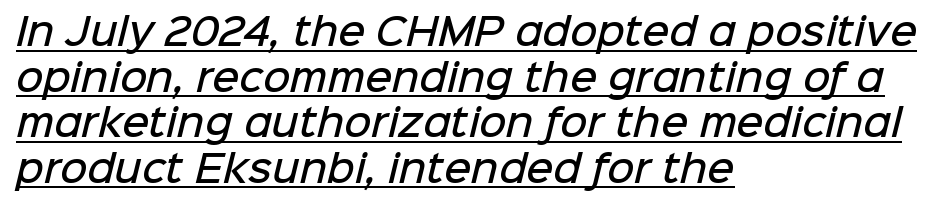
Q: Is the text bold? A: Semi-bold.
Q: Is the typeface a serif or a sans-serif typeface? A: Sans-serif.
Q: Is the text underlined? A: Yes.
Q: How is the paragraph aligned? A: Left-aligned.
Q: Is the spacing between letters normal or unusually wide? A: Normal.
Q: Width (condensed, normal, or wide)? A: Normal.
Q: Stroke contrast? A: Low.
Q: x-height? A: Medium.
Q: Monospaced? A: No.
